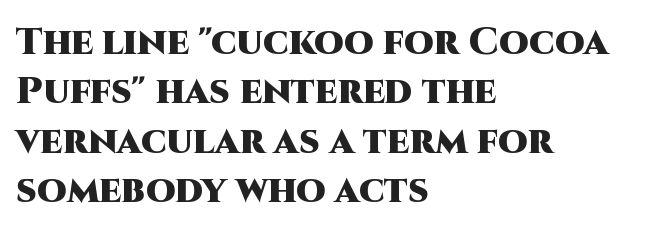
The image shows 38 px heavy sans-serif type, upright; set left-aligned, normal line spacing (1.3x), normal letter spacing, not underlined; high stroke contrast and a large x-height.
